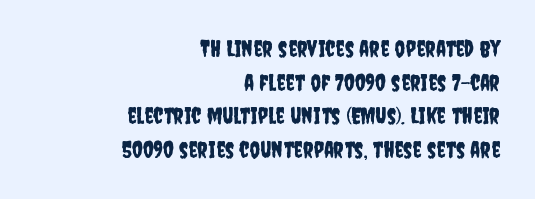
{"italic": "no", "underline": "no", "align": "right", "line_spacing": "normal", "line_spacing_ratio": 1.46, "letter_spacing": "normal", "letter_spacing_em": 0.0, "glyph_px": 23}
